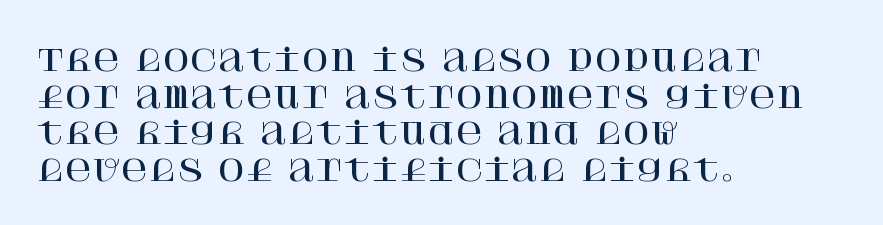
The image shows 30 px serif type, upright; set left-aligned, line spacing 1.22x, normal letter spacing, not underlined; high stroke contrast and a large x-height.
